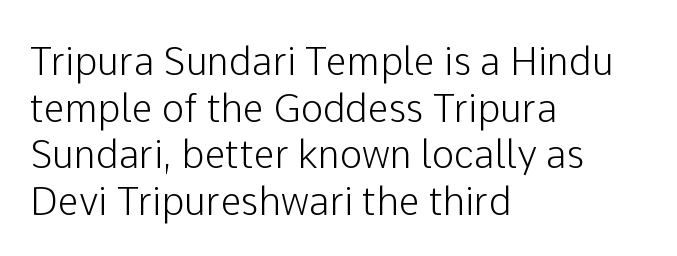
The face used here is proportionally spaced, like ordinary book or web type. These lines are set flush left with a ragged right edge. The typography opts for an upright posture over an oblique one. The line texture is even and compact thanks to regular tracking.
